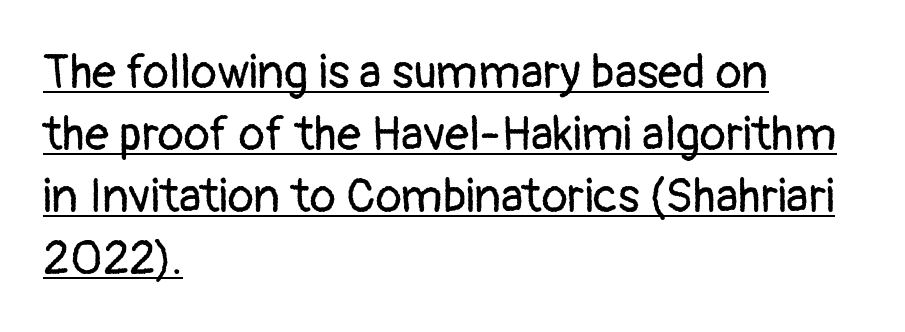
Which margin do the lines hug? The left one — the right edge is uneven. Grotesque or geometric, the face here clearly has no serifs. Proportional: the letters do not fall into vertical columns. A typesetter would mark this as roman, not italic.
